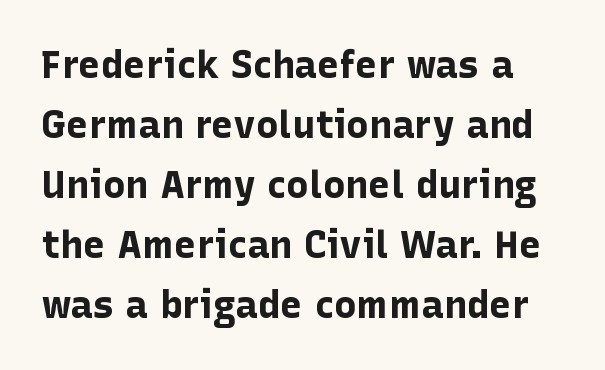
{"serif": "no", "italic": "no", "bold": "yes", "weight": "bold", "width": "normal", "stroke_contrast": "low", "x_height": "medium", "monospaced": "no", "underline": "no", "line_spacing": "normal", "line_spacing_ratio": 1.58, "letter_spacing": "normal", "letter_spacing_em": 0.0, "glyph_px": 38}
